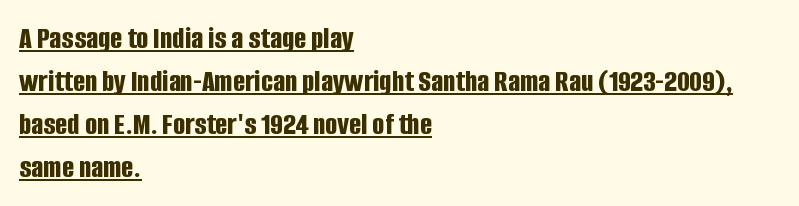
{"serif": "no", "italic": "no", "bold": "yes", "weight": "bold", "width": "condensed", "stroke_contrast": "low", "x_height": "large", "monospaced": "no", "underline": "yes", "align": "left", "line_spacing": "normal", "line_spacing_ratio": 1.34, "letter_spacing": "normal", "letter_spacing_em": 0.0, "glyph_px": 32}
